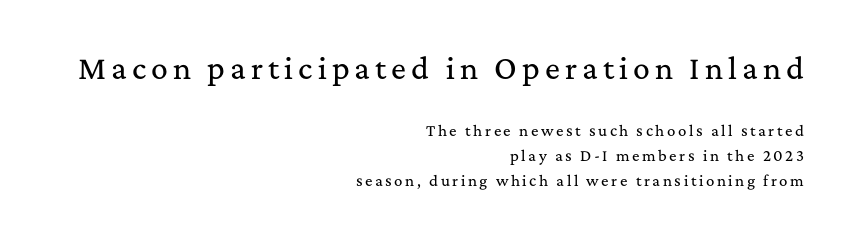
{"serif": "yes", "italic": "no", "width": "normal", "stroke_contrast": "medium", "x_height": "medium", "monospaced": "no", "underline": "no", "align": "right", "line_spacing_ratio": 1.77, "larger_block": "first", "size_ratio": 2.0, "glyph_px": 28}
